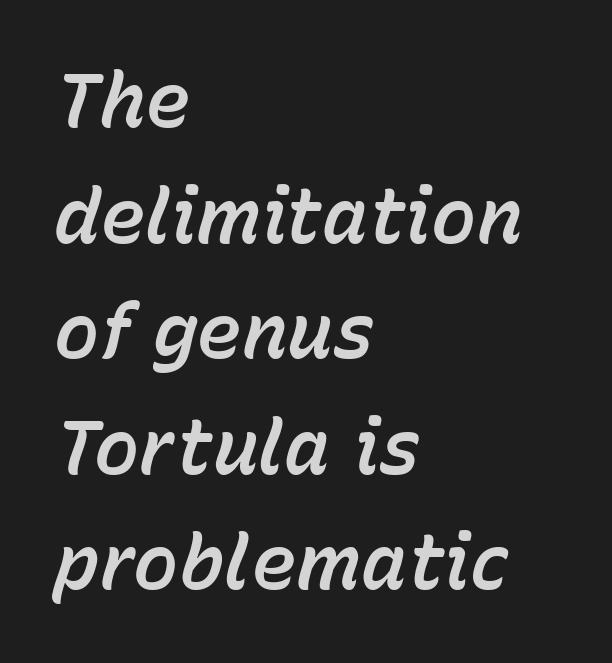
Q: Is the text italic (slanted)? A: Yes, it leans right by about 15 degrees.
Q: Is the text underlined? A: No.
Q: How is the paragraph aligned? A: Left-aligned.
Q: Is the spacing between letters normal or unusually wide? A: Normal.
Q: Is the spacing between lines tight, normal or loose? A: Normal.
Q: Width (condensed, normal, or wide)? A: Normal.
Q: Stroke contrast? A: Low.
Q: x-height? A: Medium.
Q: Monospaced? A: No.
